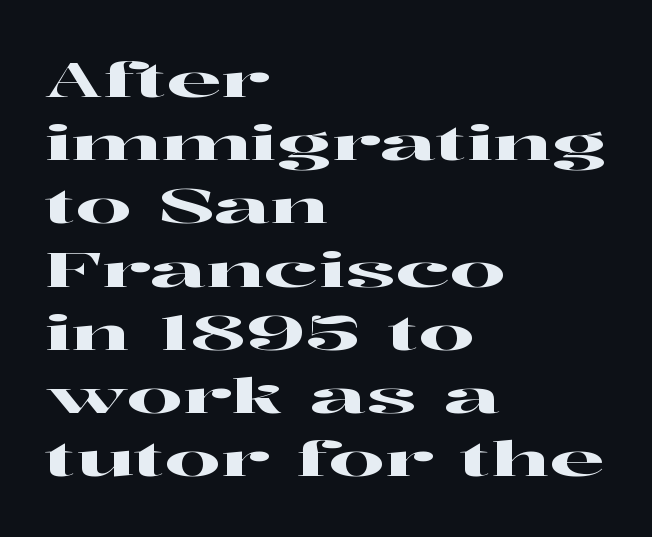
Q: Is the text italic (slanted)? A: No, it is upright.
Q: Is the typeface a serif or a sans-serif typeface? A: Serif.
Q: Is the text underlined? A: No.
Q: How is the paragraph aligned? A: Left-aligned.
Q: Is the spacing between letters normal or unusually wide? A: Normal.
Q: Is the spacing between lines tight, normal or loose? A: Normal.
Q: Width (condensed, normal, or wide)? A: Wide.
Q: Stroke contrast? A: High.
Q: x-height? A: Medium.
Q: Monospaced? A: No.
